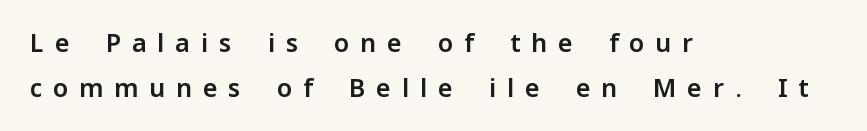
The image shows 25 px text type, upright; set left-aligned, line spacing 1.82x, unusually wide letter spacing (+0.43 em), not underlined.
